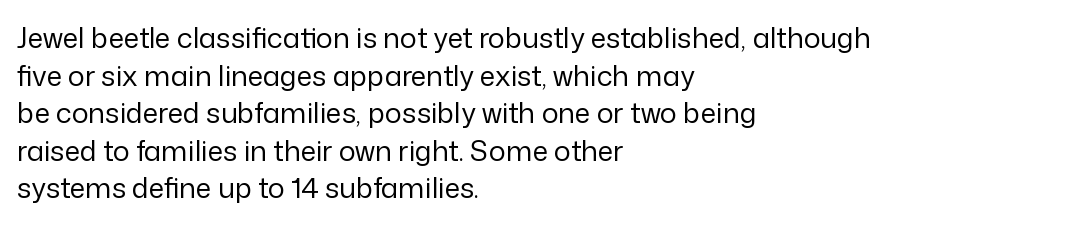
A typesetter would call this zero additional tracking. This rendering uses left alignment, leaving the right contour irregular. Proportional: the letters do not fall into vertical columns. Stems here are at most as thick as an everyday book face.
